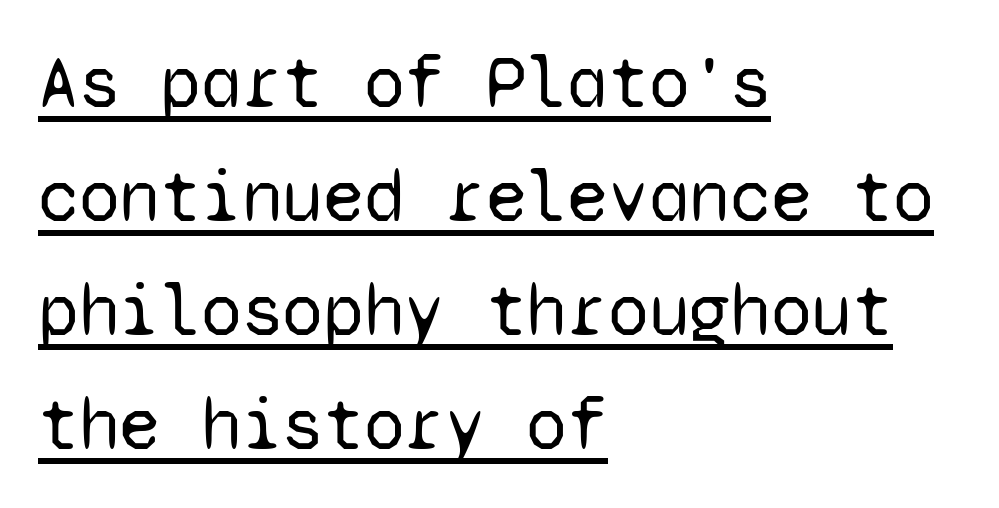
{"serif": "no", "italic": "no", "bold": "no", "weight": "regular", "width": "normal", "stroke_contrast": "low", "x_height": "medium", "monospaced": "yes", "underline": "yes", "align": "left", "line_spacing": "normal", "line_spacing_ratio": 1.54, "letter_spacing": "normal", "letter_spacing_em": 0.0, "glyph_px": 74}
